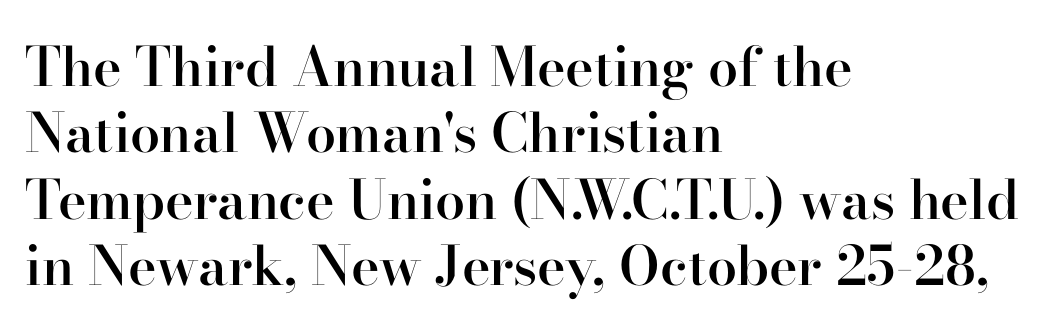
Q: Is the text bold? A: Semi-bold.
Q: Is the text italic (slanted)? A: No, it is upright.
Q: Is the typeface a serif or a sans-serif typeface? A: Serif.
Q: Is the text underlined? A: No.
Q: How is the paragraph aligned? A: Left-aligned.
Q: Is the spacing between letters normal or unusually wide? A: Normal.
Q: Width (condensed, normal, or wide)? A: Normal.
Q: Stroke contrast? A: High.
Q: x-height? A: Small.
Q: Monospaced? A: No.
